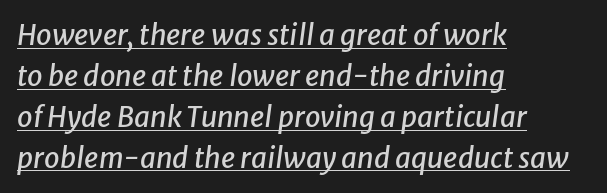
The font's italic variant was chosen for this text. Characters follow at the spacing the type designer built in. Reading down the column, the eye jumps a familiar distance to each next line. Varying glyph widths throughout — classic text-font behaviour. Honestly, the underline is the first thing you notice here.
